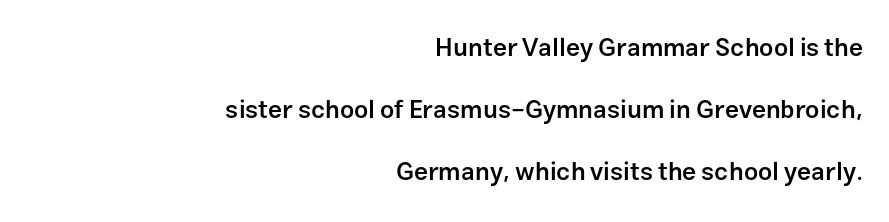
Q: Is the text bold? A: Semi-bold.
Q: Is the text italic (slanted)? A: No, it is upright.
Q: Is the text underlined? A: No.
Q: How is the paragraph aligned? A: Right-aligned.
Q: Is the spacing between letters normal or unusually wide? A: Normal.
Q: Is the spacing between lines tight, normal or loose? A: Loose.
